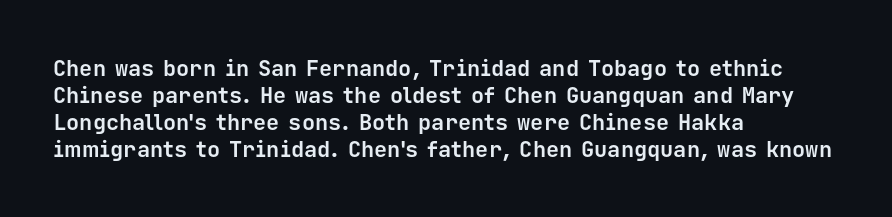
A typesetter would mark this as roman, not italic. What stands out about the letter spacing? Nothing — it is the standard amount. The baseline area is clear. Caption: bold face, heavy strokes.
